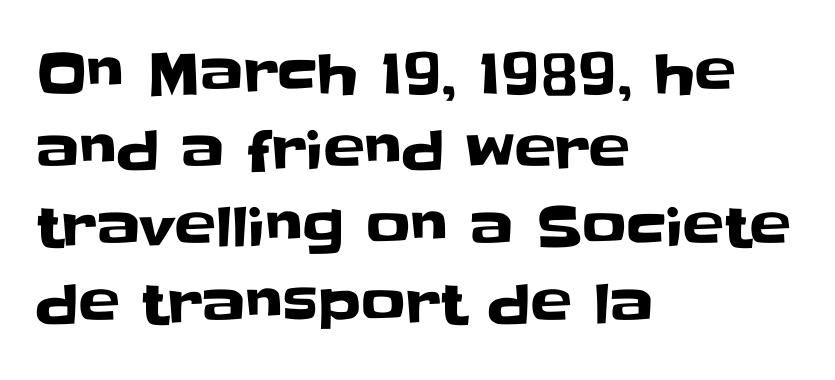
Between one letter and the next there's only the usual sliver of space. Is there any slant? The stems are plumb. Horizontally, the lines are justified to the leading edge only. Proportional: the letters do not fall into vertical columns.
